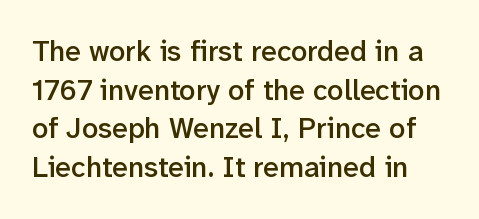
{"serif": "no", "italic": "no", "bold": "semi", "weight": "semibold", "width": "normal", "stroke_contrast": "low", "x_height": "medium", "monospaced": "no", "underline": "no", "line_spacing": "normal", "line_spacing_ratio": 1.33, "letter_spacing": "normal", "letter_spacing_em": 0.0, "glyph_px": 29}
